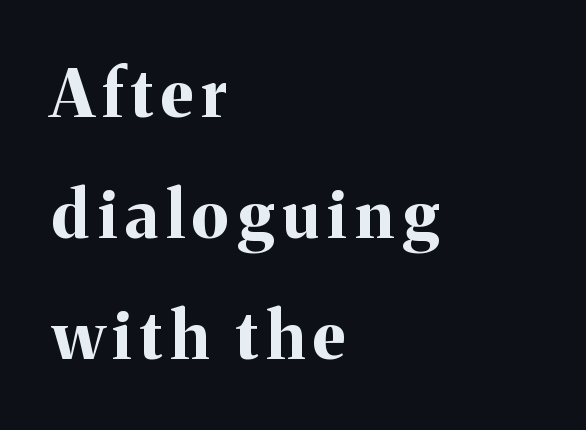
Q: Is the text bold? A: Yes.
Q: Is the text italic (slanted)? A: No, it is upright.
Q: Is the typeface a serif or a sans-serif typeface? A: Serif.
Q: Is the text underlined? A: No.
Q: How is the paragraph aligned? A: Left-aligned.
Q: Width (condensed, normal, or wide)? A: Normal.
Q: Stroke contrast? A: Medium.
Q: x-height? A: Medium.
Q: Monospaced? A: No.
